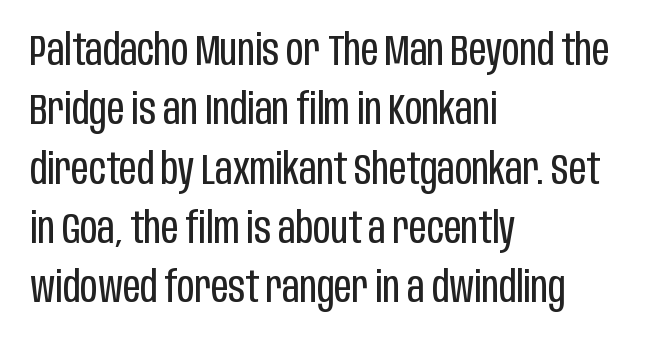
This block has exactly the height ordinary leading produces. These glyphs show unthickened strokes, regular width or finer. The line texture is even and compact thanks to regular tracking. The face used here is proportionally spaced, like ordinary book or web type. Beneath every word, the page is bare. The text was rendered using a sans face with plain stroke endings.
